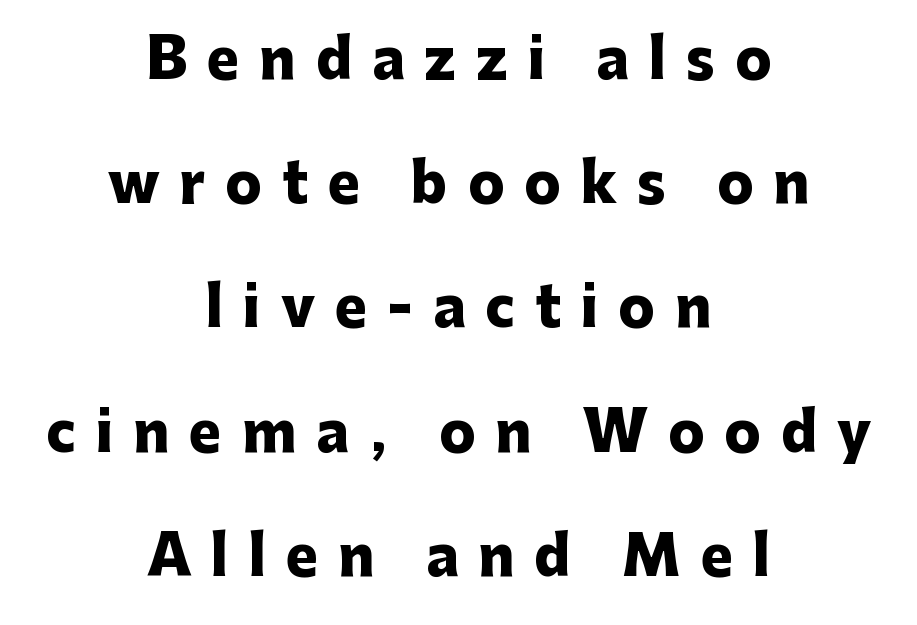
{"serif": "no", "italic": "no", "bold": "yes", "weight": "heavy", "width": "normal", "stroke_contrast": "low", "x_height": "medium", "monospaced": "no", "underline": "no", "align": "center", "line_spacing": "loose", "line_spacing_ratio": 2.3, "letter_spacing": "wide", "letter_spacing_em": 0.37, "glyph_px": 54}
